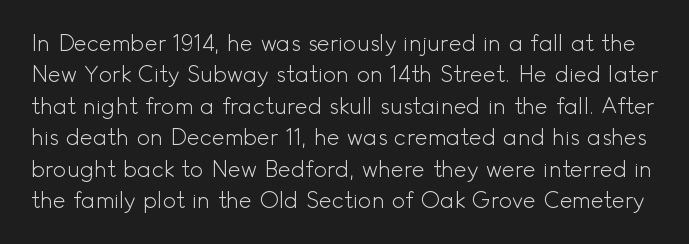
The cut favours lightness, reaching ordinary text weight at its darkest. The letters stand straight up with perfectly vertical stems. The strip under each line holds only bare page. Each word holds together tightly as a unit, with standard inter-letter gaps.
